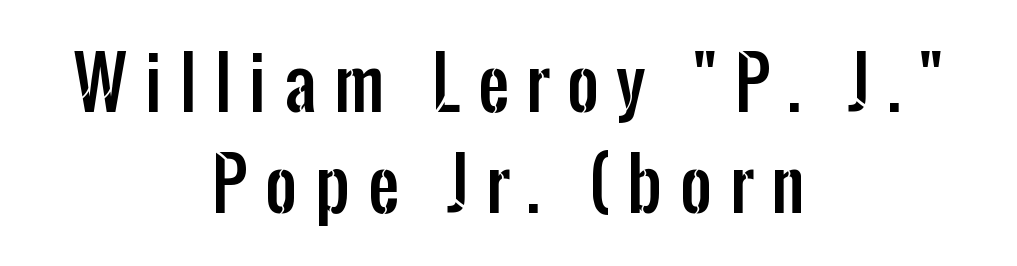
{"serif": "no", "italic": "no", "width": "condensed", "stroke_contrast": "low", "x_height": "medium", "monospaced": "no", "underline": "no", "align": "center", "line_spacing": "normal", "line_spacing_ratio": 1.47, "letter_spacing": "wide", "letter_spacing_em": 0.26, "glyph_px": 69}
